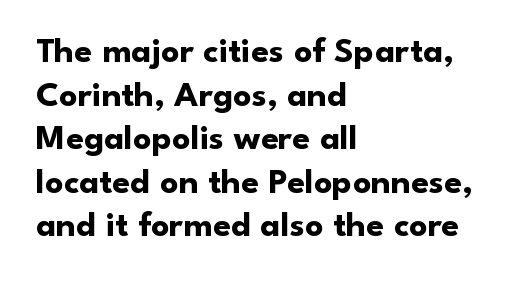
{"serif": "no", "italic": "no", "bold": "yes", "weight": "bold", "width": "normal", "stroke_contrast": "low", "x_height": "small", "monospaced": "no", "underline": "no", "align": "left", "line_spacing_ratio": 1.21, "letter_spacing": "normal", "letter_spacing_em": 0.0, "glyph_px": 36}
